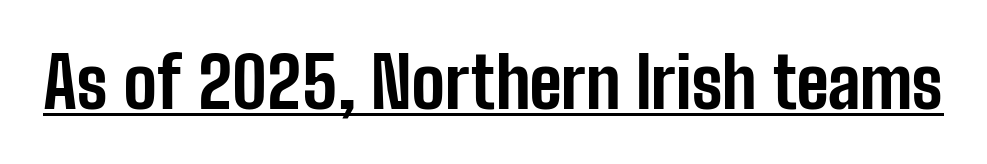
The image shows 70 px bold, condensed sans-serif type, upright; set normal letter spacing, underlined; low stroke contrast and a medium x-height.
